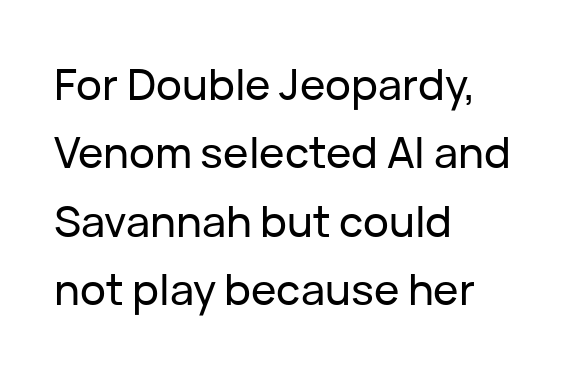
Q: Is the text italic (slanted)? A: No, it is upright.
Q: Is the typeface a serif or a sans-serif typeface? A: Sans-serif.
Q: Is the text underlined? A: No.
Q: How is the paragraph aligned? A: Left-aligned.
Q: Is the spacing between letters normal or unusually wide? A: Normal.
Q: Is the spacing between lines tight, normal or loose? A: Normal.
Q: Width (condensed, normal, or wide)? A: Normal.
Q: Stroke contrast? A: Low.
Q: x-height? A: Medium.
Q: Monospaced? A: No.
